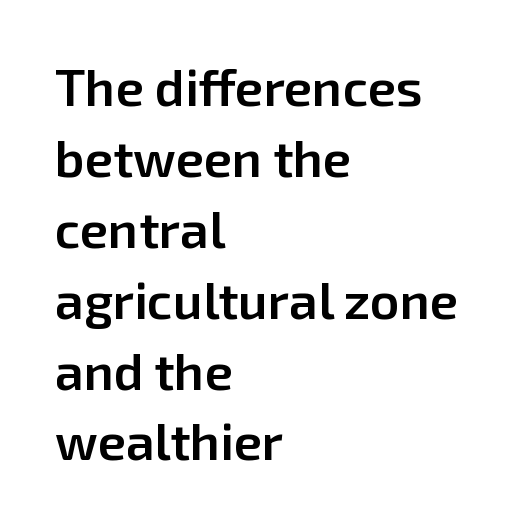
{"serif": "no", "italic": "no", "bold": "semi", "weight": "semibold", "width": "normal", "stroke_contrast": "low", "x_height": "medium", "monospaced": "no", "underline": "no", "align": "left", "line_spacing": "normal", "line_spacing_ratio": 1.39, "letter_spacing": "normal", "letter_spacing_em": 0.0, "glyph_px": 51}
